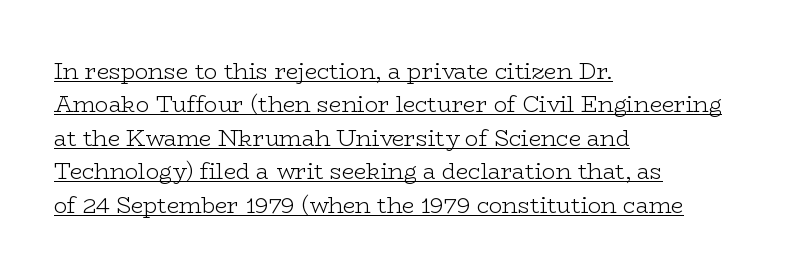
{"italic": "no", "bold": "no", "underline": "yes", "align": "left", "line_spacing": "normal", "line_spacing_ratio": 1.52, "letter_spacing": "normal", "letter_spacing_em": 0.0, "glyph_px": 22}
